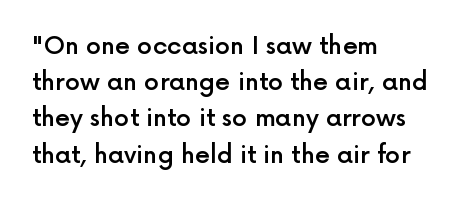
The image shows 24 px text type, upright; set left-aligned, normal line spacing (1.51x), normal letter spacing, not underlined.
